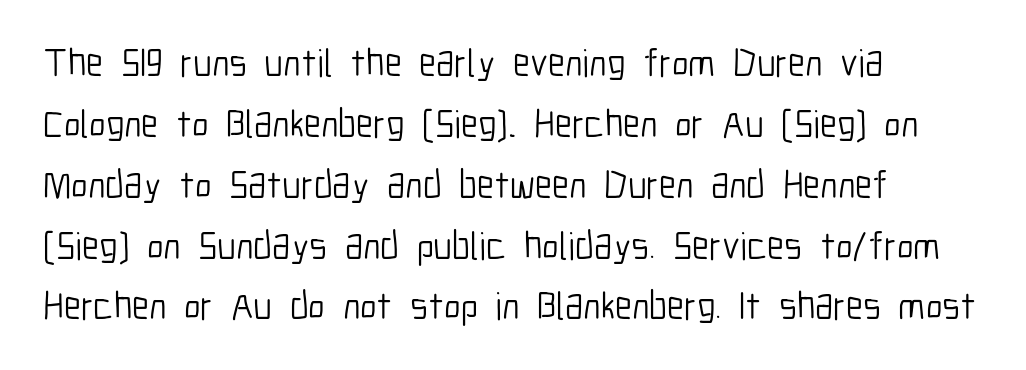
Short note: letters normally spaced. Grotesque or geometric, the face here clearly has no serifs. These lines were composed using upright roman letters. A bare baseline throughout the passage. Heft: none added — not bold. These lines are rendered in a variable-pitch font.
